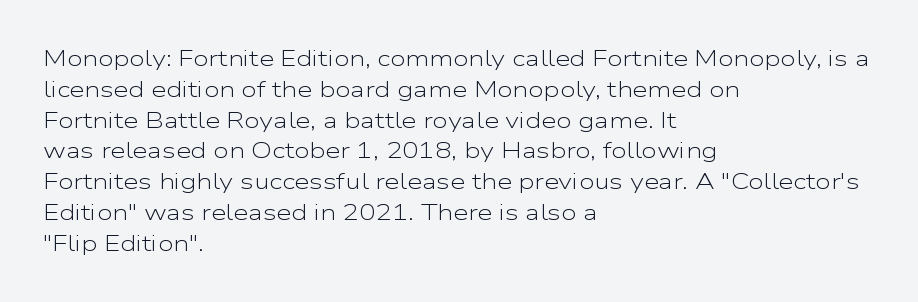
Summary of vertical rhythm: regular, with standard interline spacing. Short note: letters normally spaced. The font's upright variant was chosen for this text. Casual observation: everything's shoved over to the left.
